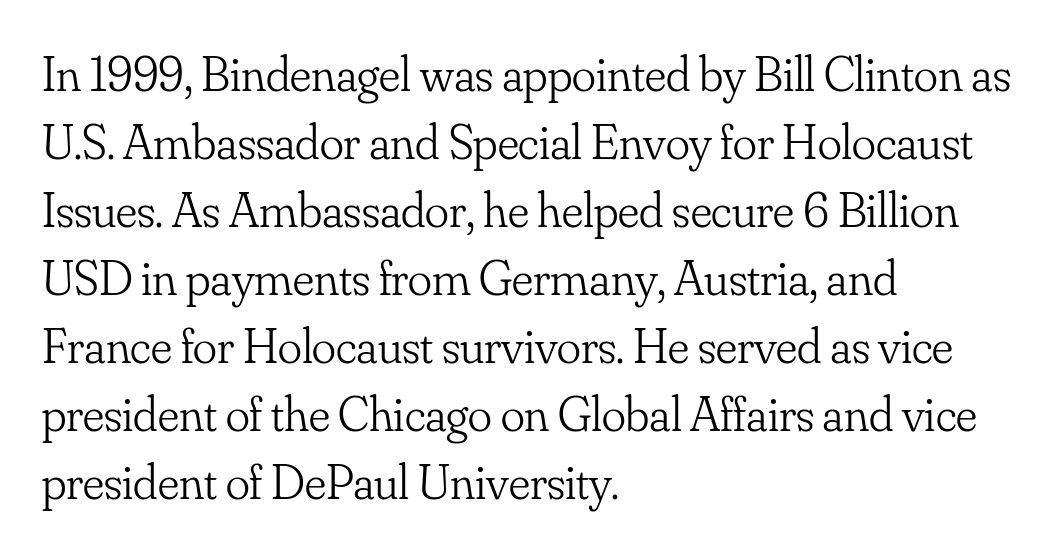
{"serif": "yes", "italic": "no", "bold": "no", "weight": "light", "width": "normal", "stroke_contrast": "low", "x_height": "small", "monospaced": "no", "underline": "no", "align": "left", "line_spacing": "normal", "line_spacing_ratio": 1.36, "letter_spacing": "normal", "letter_spacing_em": 0.0, "glyph_px": 50}
